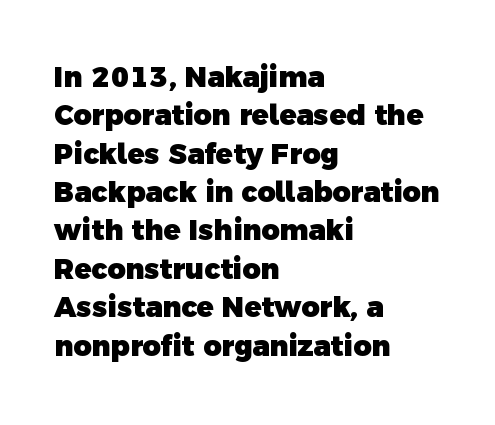
Is this a sans? Yes — the strokes have no serifs. Standard letterfit; no display-style spreading of the glyphs. The foot of each line stays bare and open. How heavy is the stroke? Heavy — this is a bold.
